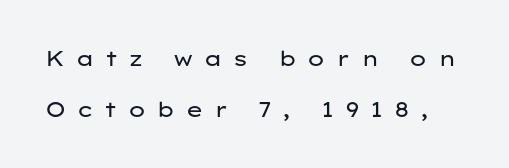
{"italic": "no", "bold": "no", "underline": "no", "line_spacing": "loose", "line_spacing_ratio": 2.42, "letter_spacing": "wide", "letter_spacing_em": 0.5, "glyph_px": 21}
